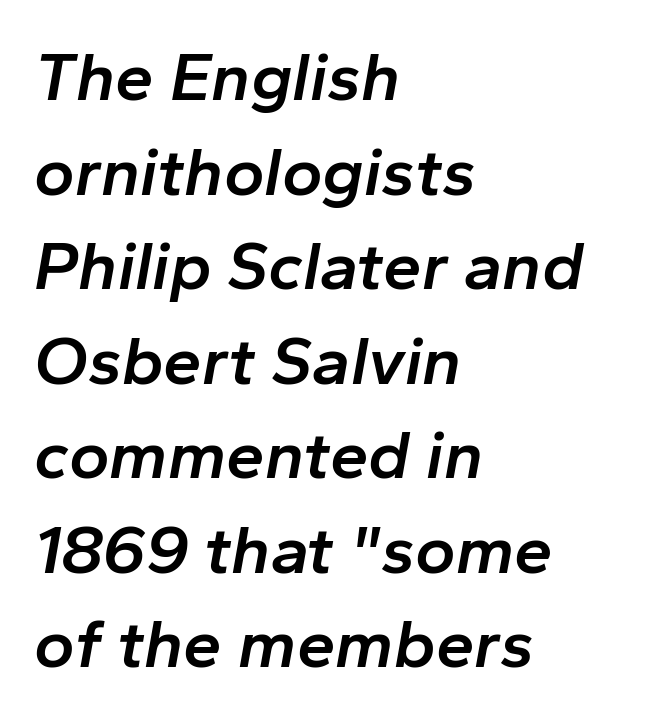
{"italic": "yes", "lean": "right", "slant_degrees": 10, "bold": "semi", "weight": "semibold", "width": "normal", "stroke_contrast": "low", "x_height": "medium", "monospaced": "no", "underline": "no", "align": "left", "line_spacing": "normal", "line_spacing_ratio": 1.37, "letter_spacing": "normal", "letter_spacing_em": 0.0, "glyph_px": 69}
